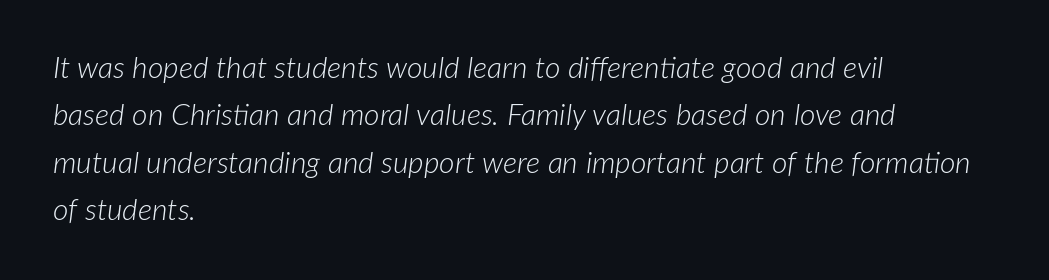
Compared with typical paragraphs, the rows here are spaced about the same. These lines keep a tight, regular rhythm from letter to letter. Think standard paragraph weight, or any step lighter than that. Observe the lean: these are italic letterforms.
